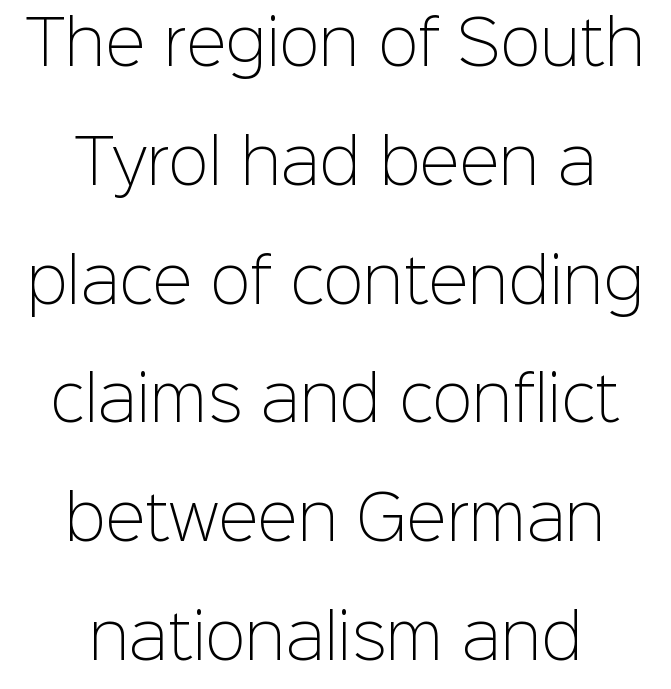
What stands out about the letter spacing? Nothing — it is the standard amount. Loosely led — the rows are spread out. This sample is center-justified, so both line endings float freely. The face used here is proportionally spaced, like ordinary book or web type.
